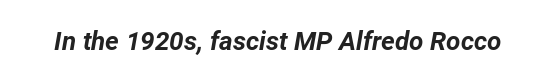
{"italic": "yes", "lean": "right", "slant_degrees": 12, "bold": "yes", "underline": "no", "letter_spacing": "normal", "letter_spacing_em": 0.0, "glyph_px": 26}
